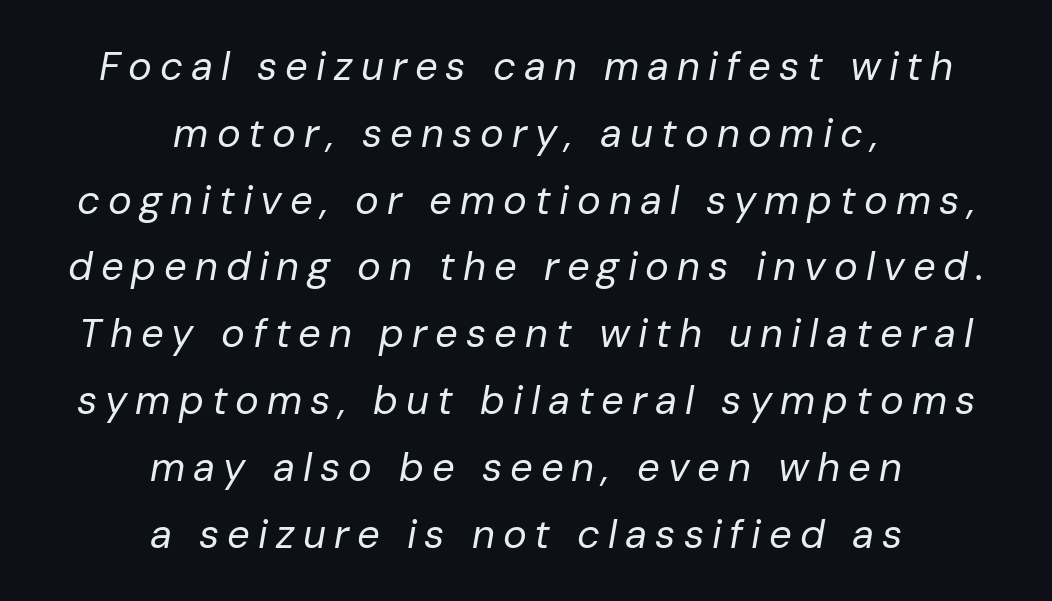
A centered setting, common on invitations and titles, is used for this passage. Honestly, there is no underline to notice here at all. There's an unmistakable incline to the writing here. The typeface has the unassuming heft of standard copy or less. Think of a printed novel: that variable character pitch is what you see here. Is there much room between lines? A standard amount, neither cramped nor airy.
